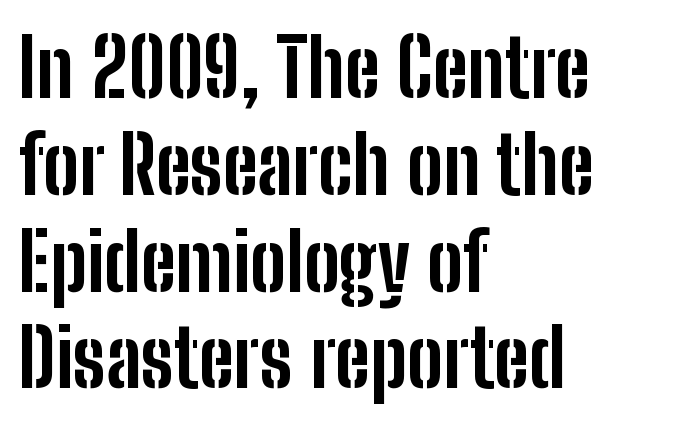
Are there feet on the stems? There aren't — it's a sans. This sample uses an upright cut, with every glyph sitting square on the baseline. Descenders hang freely into open space. The face used here is proportionally spaced, like ordinary book or web type. Compared with a centered layout, this one pins lines to the left instead.
